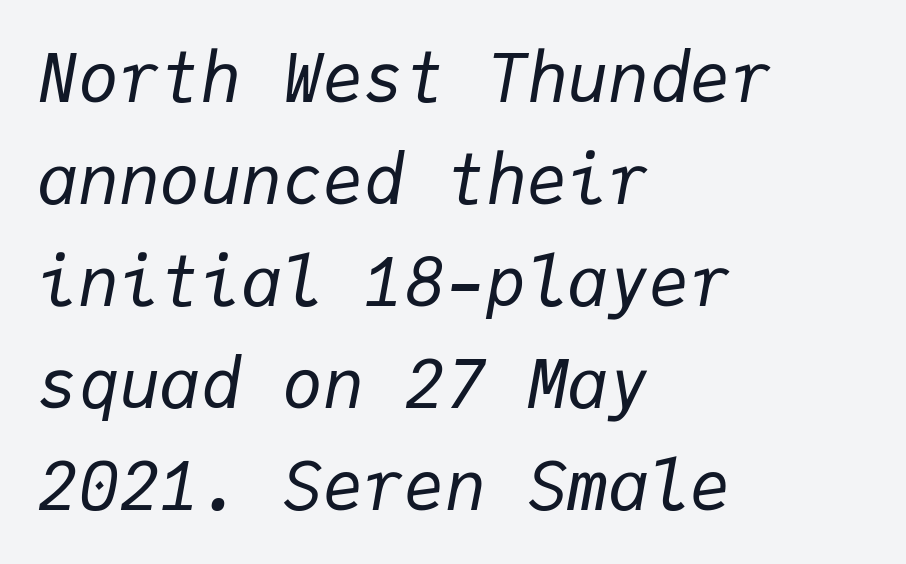
The image shows 68 px regular-weight type, italic (leaning right), monospaced; set left-aligned, normal line spacing (1.5x), normal letter spacing, not underlined; low stroke contrast and a medium x-height.
